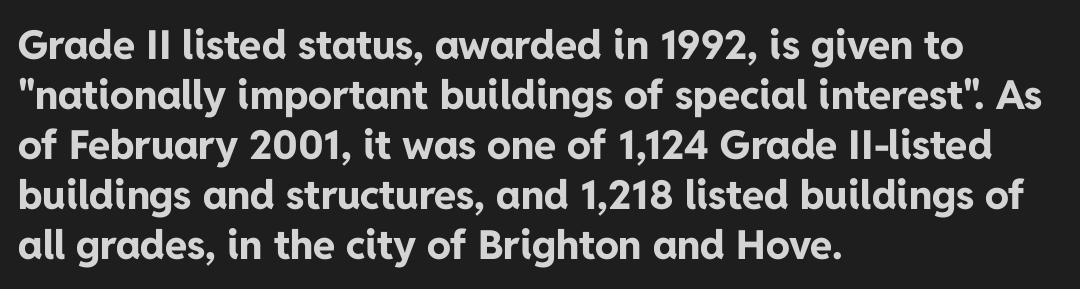
Looks like regular typesetting: each glyph gets only the width it needs. The rendering uses a moderate line-height, typical for paragraphs. Upright lettering throughout. Descenders are the only things crossing below the line. How are the letters spaced? Ordinarily, with no added tracking.
